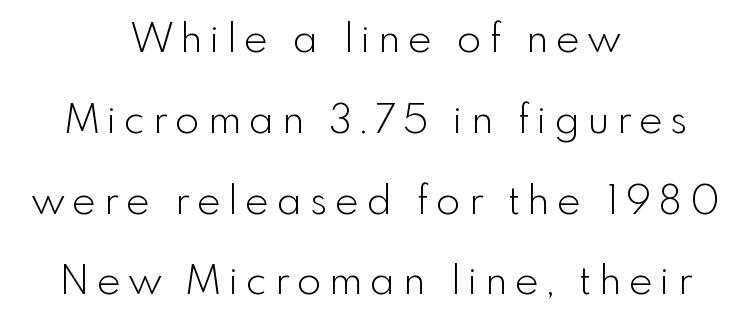
Q: Is the text bold? A: No.
Q: Is the text italic (slanted)? A: No, it is upright.
Q: Is the typeface a serif or a sans-serif typeface? A: Sans-serif.
Q: Is the text underlined? A: No.
Q: How is the paragraph aligned? A: Centered.
Q: Is the spacing between letters normal or unusually wide? A: Unusually wide.
Q: Is the spacing between lines tight, normal or loose? A: Loose.
Q: Width (condensed, normal, or wide)? A: Normal.
Q: x-height? A: Small.
Q: Monospaced? A: No.
